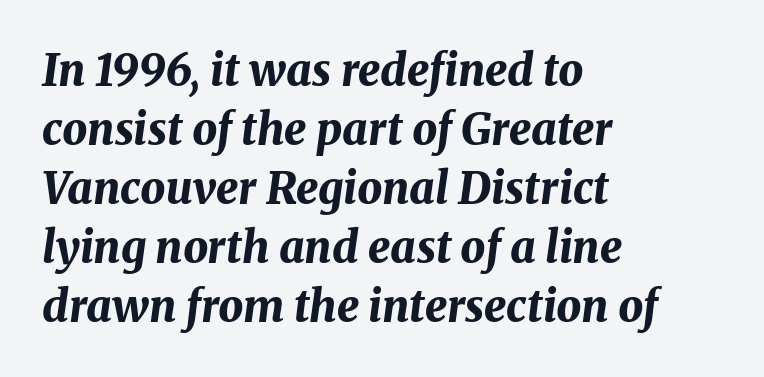
Quick note: interline space is typical. Style check: oblique. The letters are bold, with thick, heavy strokes. This rendering uses left alignment, leaving the right contour irregular. Words appear dense and cohesive because spacing is normal. The string is rendered with underlining switched off.
